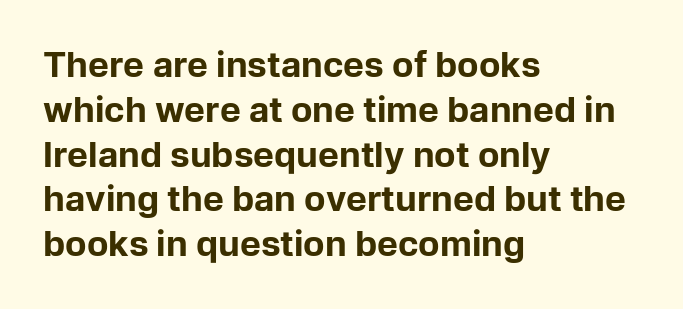
The image shows 35 px bold sans-serif type, upright; set left-aligned, normal line spacing (1.28x), normal letter spacing, not underlined; low stroke contrast and a medium x-height.
